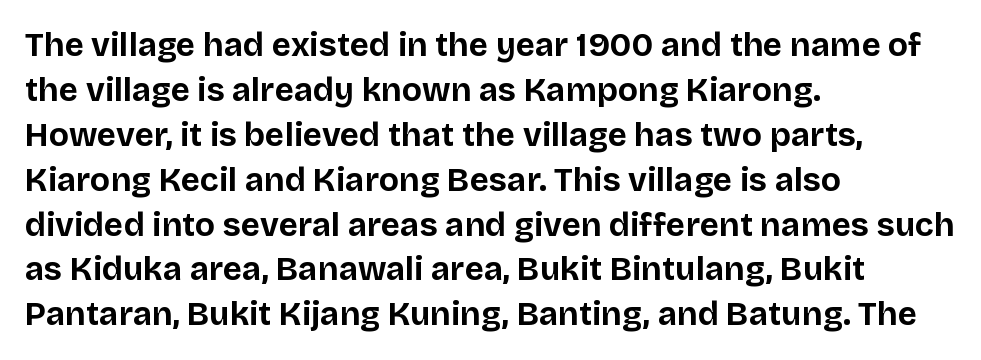
The image shows 33 px bold sans-serif type, upright; set left-aligned, normal line spacing (1.36x), normal letter spacing, not underlined; low stroke contrast and a large x-height.
